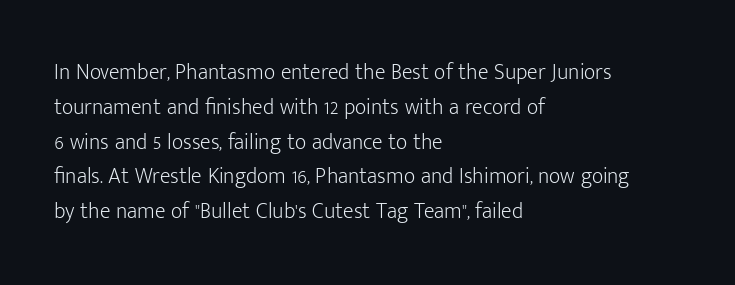
Q: Is the text bold? A: No.
Q: Is the text italic (slanted)? A: No, it is upright.
Q: Is the text underlined? A: No.
Q: How is the paragraph aligned? A: Left-aligned.
Q: Is the spacing between letters normal or unusually wide? A: Normal.
Q: Is the spacing between lines tight, normal or loose? A: Normal.
